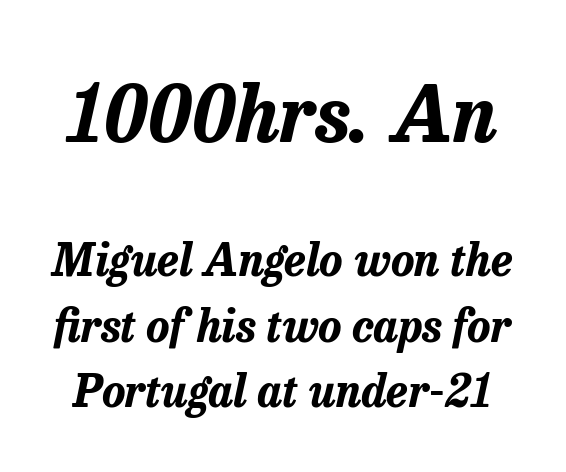
These lines sit exactly where default settings would place them. Which of the two is more prominent by size? The first, at the top. Is the type bold? Yes — the strokes are clearly thick and heavy. You could not count columns in this text — the font is proportionally spaced. The specimen reads as italic at a glance.
